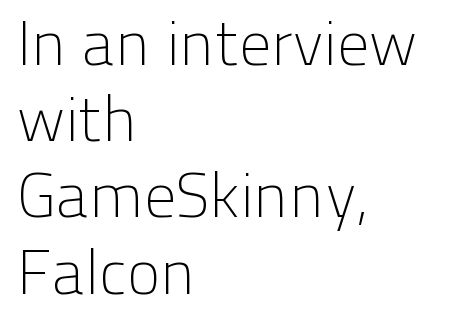
Q: Is the text bold? A: No.
Q: Is the text italic (slanted)? A: No, it is upright.
Q: Is the typeface a serif or a sans-serif typeface? A: Sans-serif.
Q: Is the text underlined? A: No.
Q: How is the paragraph aligned? A: Left-aligned.
Q: Is the spacing between letters normal or unusually wide? A: Normal.
Q: Width (condensed, normal, or wide)? A: Normal.
Q: Stroke contrast? A: Low.
Q: x-height? A: Medium.
Q: Monospaced? A: No.
